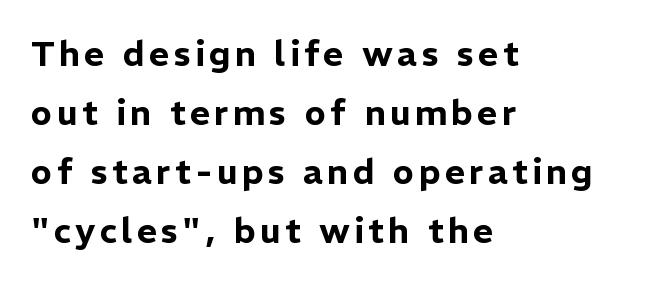
{"serif": "no", "italic": "no", "width": "normal", "stroke_contrast": "low", "x_height": "medium", "monospaced": "no", "underline": "no", "align": "left", "line_spacing": "normal", "line_spacing_ratio": 1.69, "glyph_px": 35}
